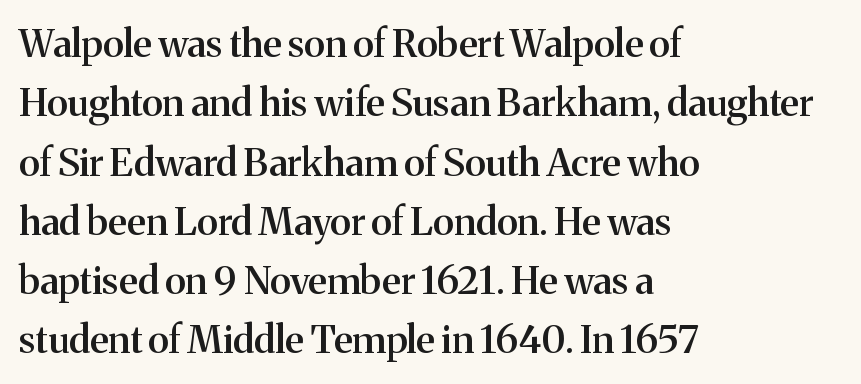
The image shows 38 px semibold serif type, upright; set left-aligned, normal line spacing (1.56x), normal letter spacing, not underlined; medium stroke contrast and a medium x-height.
